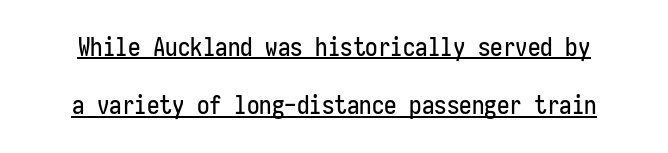
The image shows 25 px text type, upright; set loose line spacing (2.34x), normal letter spacing, underlined.
